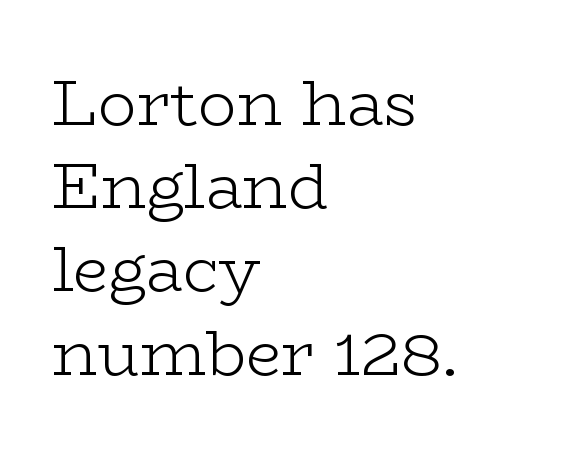
A serif font was chosen for this passage. The baseline area is clear. How would I describe the line gaps? Plain and ordinary. Here the glyphs are tracked normally, forming tight word shapes. Upright lettering throughout.
